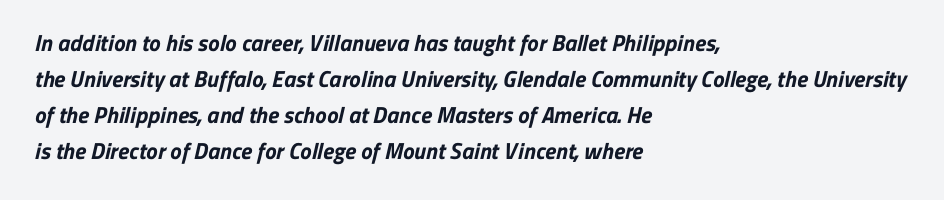
{"bold": "yes", "underline": "no", "align": "left", "line_spacing": "normal", "line_spacing_ratio": 1.57, "letter_spacing": "normal", "letter_spacing_em": 0.0, "glyph_px": 23}
